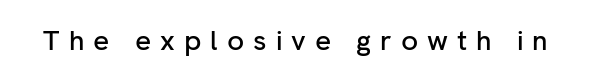
{"serif": "no", "italic": "no", "width": "normal", "stroke_contrast": "low", "x_height": "medium", "monospaced": "no", "underline": "no", "letter_spacing": "wide", "letter_spacing_em": 0.32, "glyph_px": 28}
